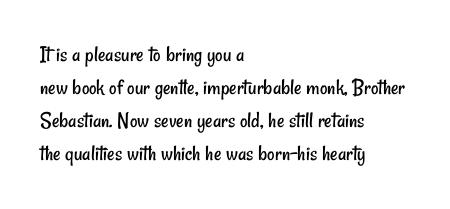
{"bold": "no", "underline": "no", "align": "left", "line_spacing": "normal", "line_spacing_ratio": 1.44, "letter_spacing": "normal", "letter_spacing_em": 0.0, "glyph_px": 23}
